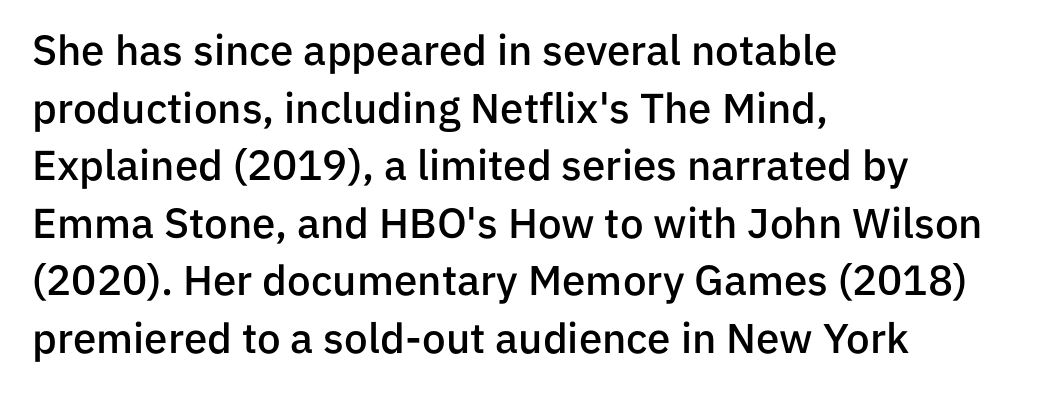
Inter-character spacing is left at the font's built-in metrics. In CSS terms this would be text-align: left. Reading down the column, the eye jumps a familiar distance to each next line. The rendering uses a semibold face; strokes are thickened but not to full bold. Is there any slant? The stems are plumb.
